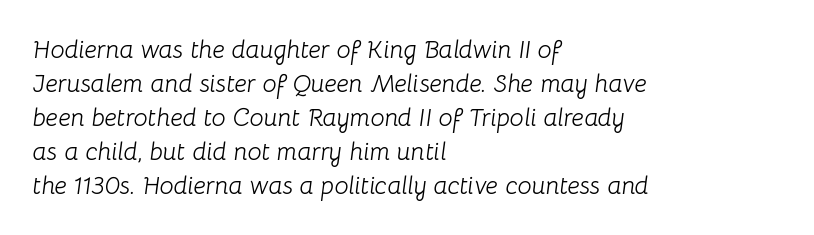
The image shows 25 px text type, italic (leaning right); set left-aligned, normal line spacing (1.36x), normal letter spacing, not underlined.
